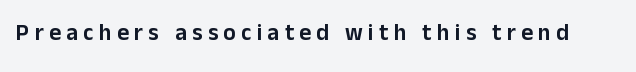
{"italic": "no", "underline": "no", "letter_spacing": "wide", "letter_spacing_em": 0.23, "glyph_px": 23}
